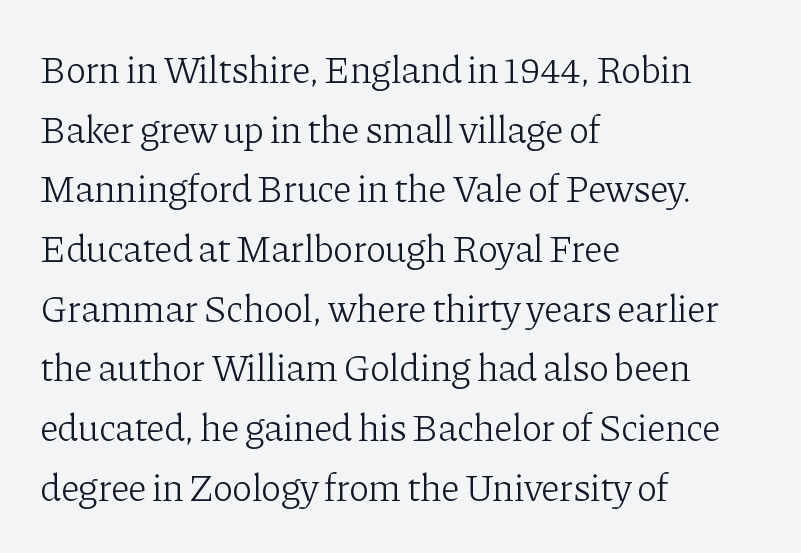
Proportional: the letters do not fall into vertical columns. The horizontal fit of the characters is conventional and even. Weight: in the light-to-regular range. Each row of text sits above clean, open space. Leading: standard.
